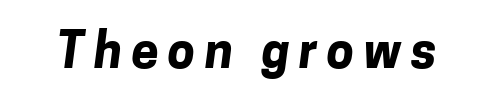
{"serif": "no", "bold": "yes", "weight": "bold", "width": "normal", "stroke_contrast": "low", "x_height": "medium", "monospaced": "no", "underline": "no", "glyph_px": 49}
